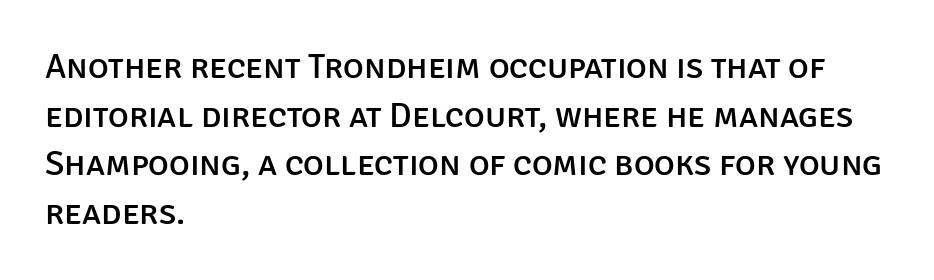
The image shows 35 px sans-serif type, upright; set left-aligned, normal line spacing (1.39x), normal letter spacing, not underlined; low stroke contrast and a large x-height.
